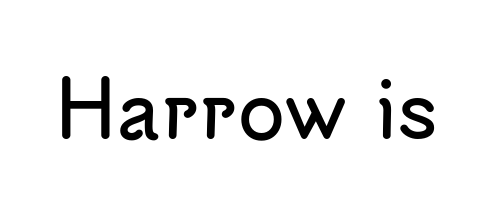
The image shows 77 px sans-serif type, upright; set normal letter spacing, not underlined; low stroke contrast and a small x-height.
